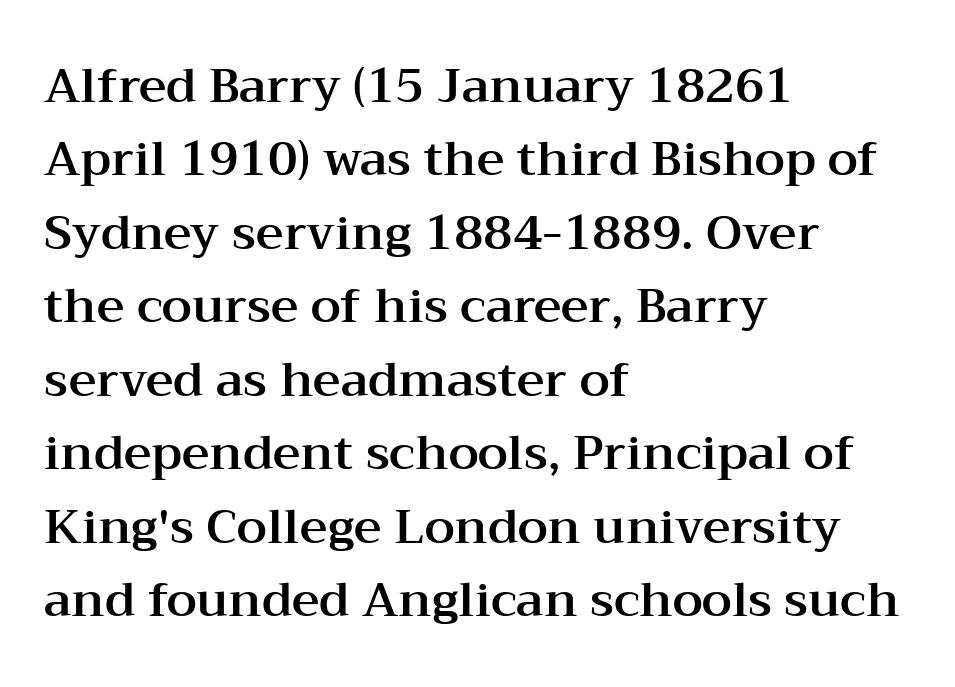
Q: Is the text italic (slanted)? A: No, it is upright.
Q: Is the typeface a serif or a sans-serif typeface? A: Serif.
Q: Is the text underlined? A: No.
Q: How is the paragraph aligned? A: Left-aligned.
Q: Is the spacing between letters normal or unusually wide? A: Normal.
Q: Is the spacing between lines tight, normal or loose? A: Normal.
Q: Width (condensed, normal, or wide)? A: Wide.
Q: Stroke contrast? A: Medium.
Q: x-height? A: Medium.
Q: Monospaced? A: No.
